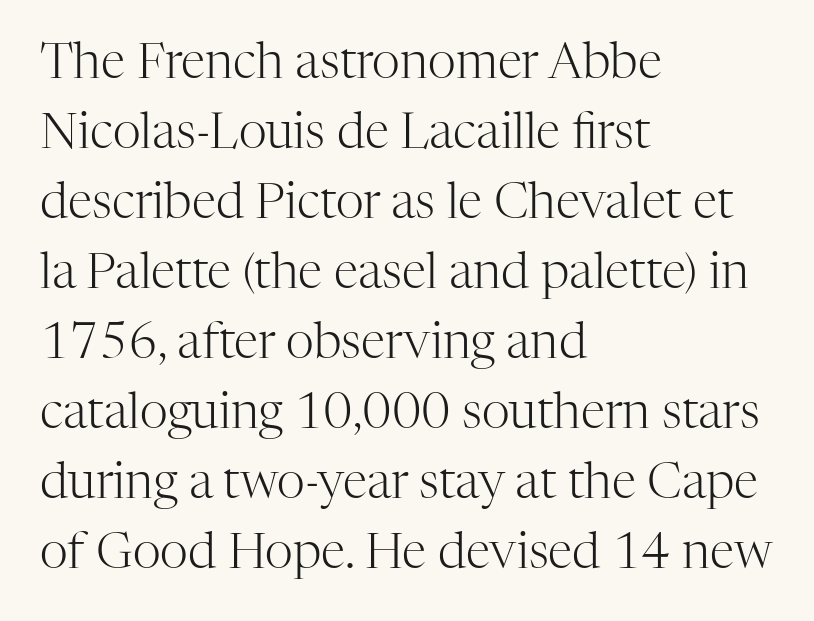
{"serif": "yes", "italic": "no", "bold": "no", "weight": "light", "width": "normal", "stroke_contrast": "high", "x_height": "medium", "monospaced": "no", "underline": "no", "align": "left", "line_spacing": "normal", "line_spacing_ratio": 1.43, "letter_spacing": "normal", "letter_spacing_em": 0.0, "glyph_px": 49}
